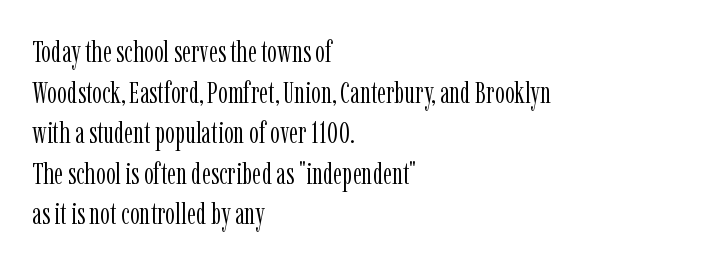
{"serif": "yes", "italic": "no", "bold": "no", "weight": "light", "width": "condensed", "stroke_contrast": "low", "x_height": "medium", "monospaced": "no", "underline": "no", "align": "left", "line_spacing": "normal", "line_spacing_ratio": 1.31, "letter_spacing": "normal", "letter_spacing_em": 0.0, "glyph_px": 31}
